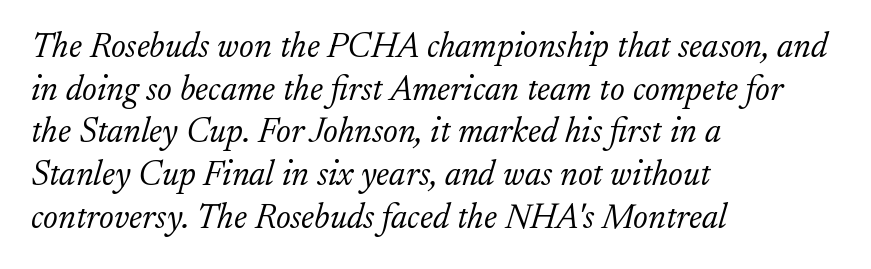
The image shows 35 px light serif type, italic (leaning right); set left-aligned, line spacing 1.22x, normal letter spacing, not underlined; low stroke contrast and a small x-height.
